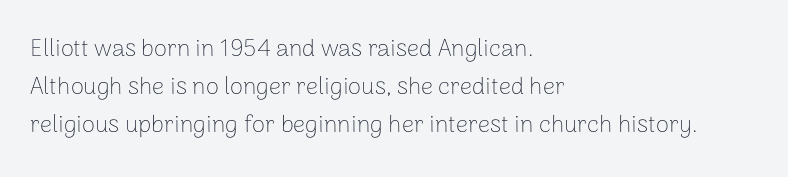
The image shows 24 px text type, upright; set left-aligned, normal line spacing (1.59x), normal letter spacing, not underlined.
